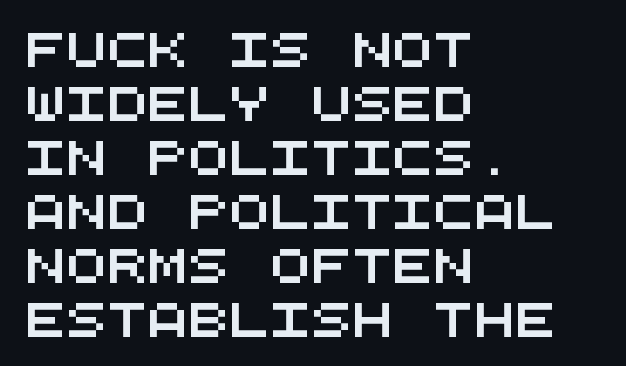
Q: Is the typeface a serif or a sans-serif typeface? A: Sans-serif.
Q: Is the text underlined? A: No.
Q: How is the paragraph aligned? A: Left-aligned.
Q: Is the spacing between letters normal or unusually wide? A: Normal.
Q: Is the spacing between lines tight, normal or loose? A: Normal.
Q: Width (condensed, normal, or wide)? A: Wide.
Q: Stroke contrast? A: Medium.
Q: x-height? A: Large.
Q: Monospaced? A: Yes.
